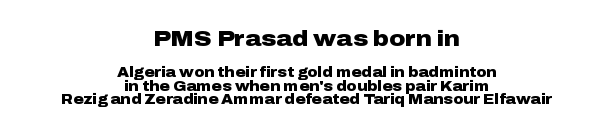
The image shows 22 px bold type, upright; set centered, tight line spacing (0.95x), normal letter spacing, not underlined; the first (top) block is 1.57x larger.
